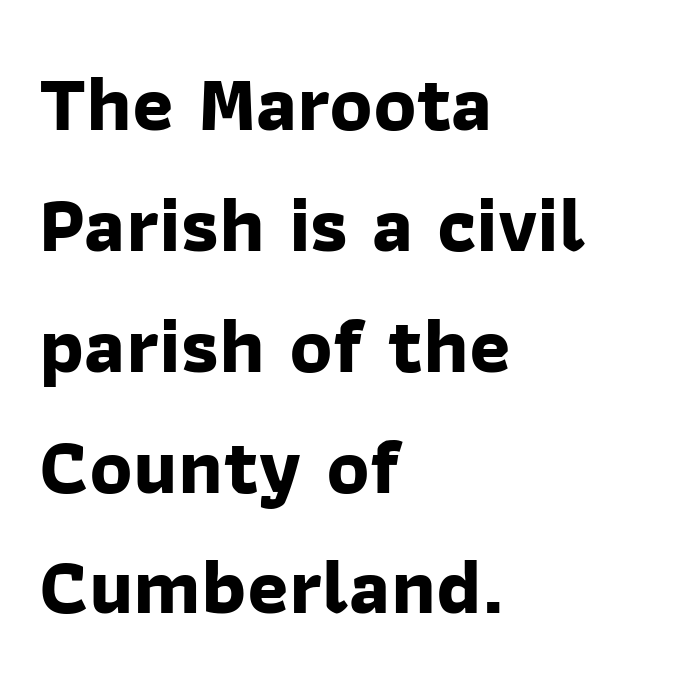
The image shows 79 px bold sans-serif type; set left-aligned, normal line spacing (1.53x), normal letter spacing, not underlined; low stroke contrast and a medium x-height.
